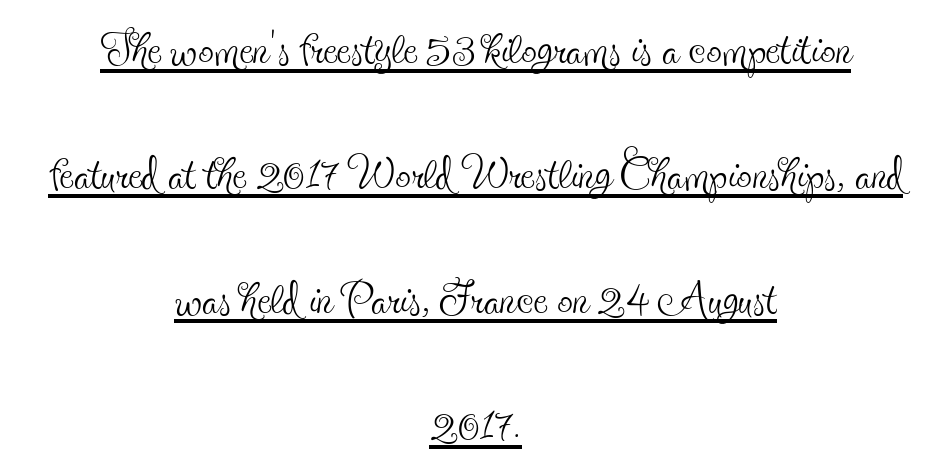
Q: Is the text bold? A: No.
Q: Is the typeface a serif or a sans-serif typeface? A: Serif.
Q: Is the text underlined? A: Yes.
Q: How is the paragraph aligned? A: Centered.
Q: Is the spacing between letters normal or unusually wide? A: Normal.
Q: Is the spacing between lines tight, normal or loose? A: Loose.
Q: Width (condensed, normal, or wide)? A: Condensed.
Q: x-height? A: Small.
Q: Monospaced? A: No.
